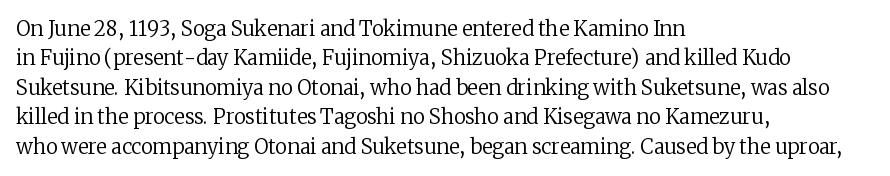
{"italic": "no", "bold": "no", "underline": "no", "align": "left", "line_spacing": "normal", "line_spacing_ratio": 1.47, "letter_spacing": "normal", "letter_spacing_em": 0.0, "glyph_px": 20}
